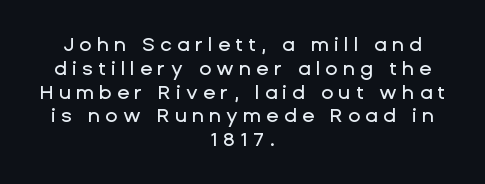
Ordinary non-slanted type is in use. The passage is arranged like a title page — every line centered. Each row of text sits above clean, open space. The horizontal fit of the characters is loose and conspicuously gappy.
